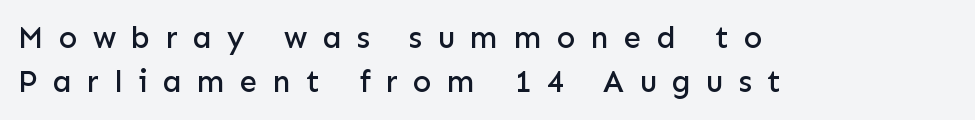
{"serif": "no", "italic": "no", "width": "normal", "stroke_contrast": "low", "x_height": "medium", "monospaced": "no", "underline": "no", "align": "left", "line_spacing": "normal", "line_spacing_ratio": 1.43, "letter_spacing": "wide", "letter_spacing_em": 0.49, "glyph_px": 31}
